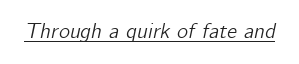
The image shows 21 px text type, italic (leaning right); set normal letter spacing, underlined.
